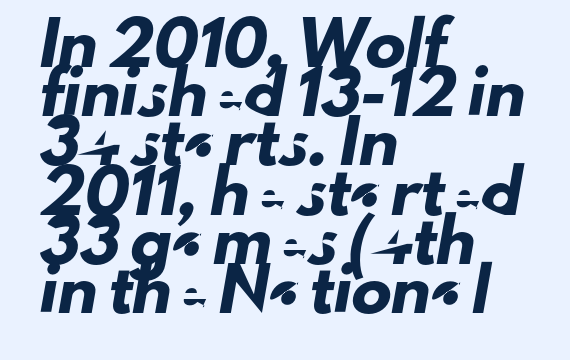
Q: Is the typeface a serif or a sans-serif typeface? A: Sans-serif.
Q: Is the text underlined? A: No.
Q: How is the paragraph aligned? A: Left-aligned.
Q: Is the spacing between letters normal or unusually wide? A: Normal.
Q: Width (condensed, normal, or wide)? A: Normal.
Q: Stroke contrast? A: Low.
Q: x-height? A: Small.
Q: Monospaced? A: No.
